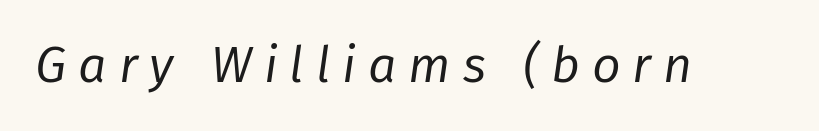
The image shows 50 px regular-weight type, italic (leaning right); set unusually wide letter spacing (+0.24 em), not underlined; low stroke contrast and a medium x-height.
